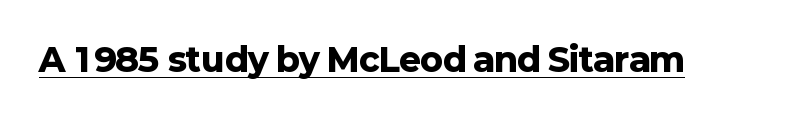
The image shows 33 px heavy sans-serif type, upright; set normal letter spacing, underlined; low stroke contrast and a medium x-height.
